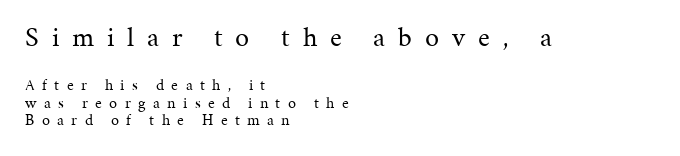
Q: Is the text bold? A: No.
Q: Is the text italic (slanted)? A: No, it is upright.
Q: Is the typeface a serif or a sans-serif typeface? A: Serif.
Q: Is the text underlined? A: No.
Q: How is the paragraph aligned? A: Left-aligned.
Q: Is the spacing between letters normal or unusually wide? A: Unusually wide.
Q: Is the spacing between lines tight, normal or loose? A: Tight.
Q: Which block of text is set in a larger size, the first (top) or the second (bottom)? A: The first (top) one.
Q: Width (condensed, normal, or wide)? A: Normal.
Q: Stroke contrast? A: Medium.
Q: x-height? A: Medium.
Q: Monospaced? A: No.
